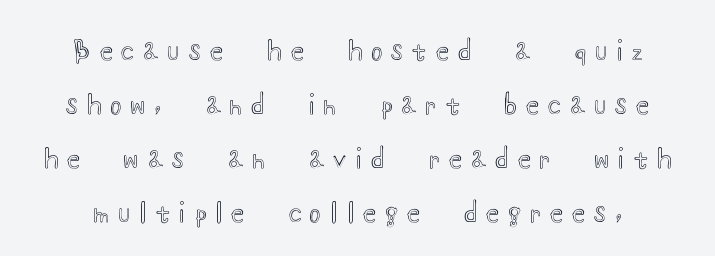
{"italic": "no", "underline": "no", "line_spacing": "loose", "line_spacing_ratio": 2.08, "letter_spacing": "wide", "letter_spacing_em": 0.36, "glyph_px": 26}
